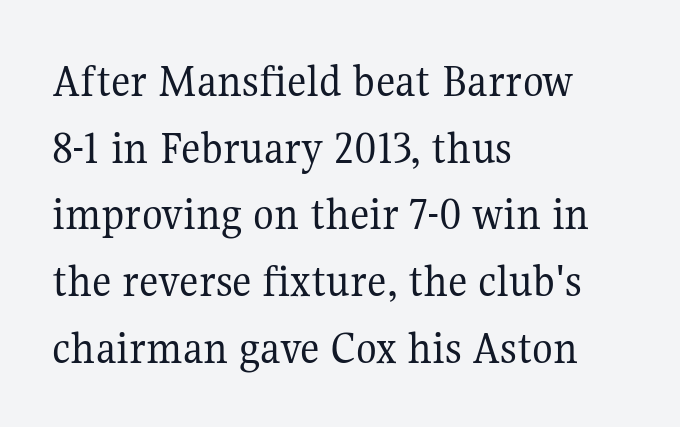
This sample keeps an unexceptional amount of space between lines. Compared with a typical body face, this is equally light or lighter still. A serif font was chosen for this passage. Honestly, there is no underline to notice here at all. The letters advance in unequal steps, a hallmark of proportional type.
